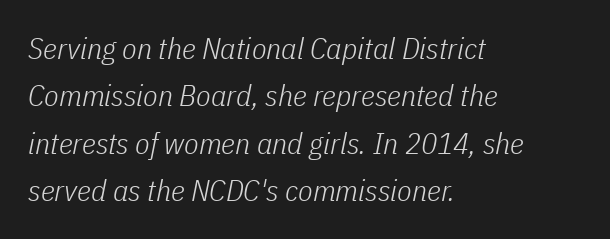
The image shows 30 px light, condensed type, italic (leaning right); set left-aligned, normal line spacing (1.58x), normal letter spacing, not underlined; low stroke contrast and a medium x-height.
